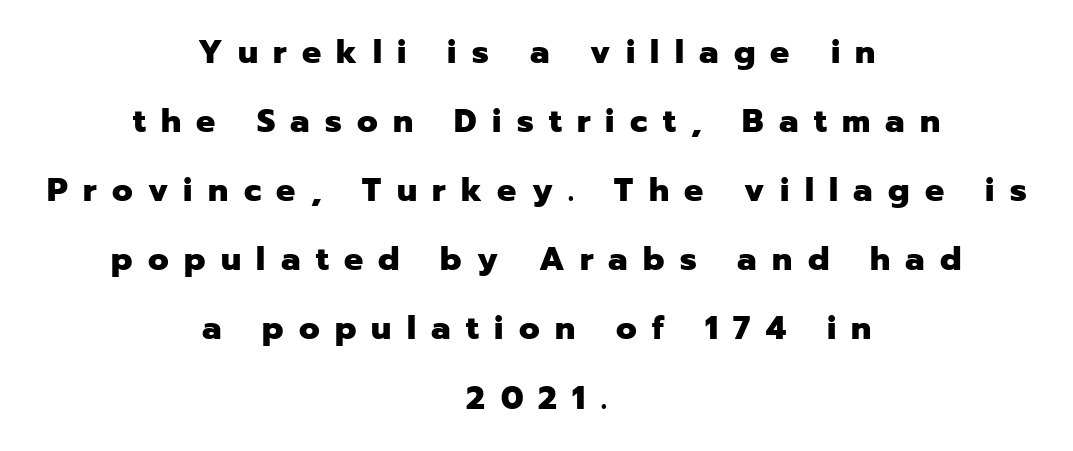
Is the block centered? Yes — each line is placed symmetrically about the middle. The horizontal fit of the characters is loose and conspicuously gappy. Bare-footed words on every line. Grotesque or geometric, the face here clearly has no serifs. These lines are rendered in a variable-pitch font.
